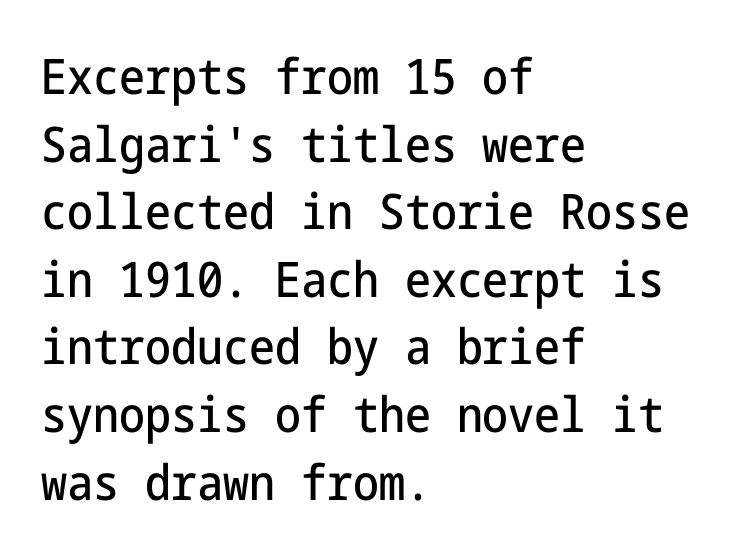
The image shows 49 px condensed sans-serif type, upright; set left-aligned, normal line spacing (1.38x), normal letter spacing, not underlined; low stroke contrast and a medium x-height.
